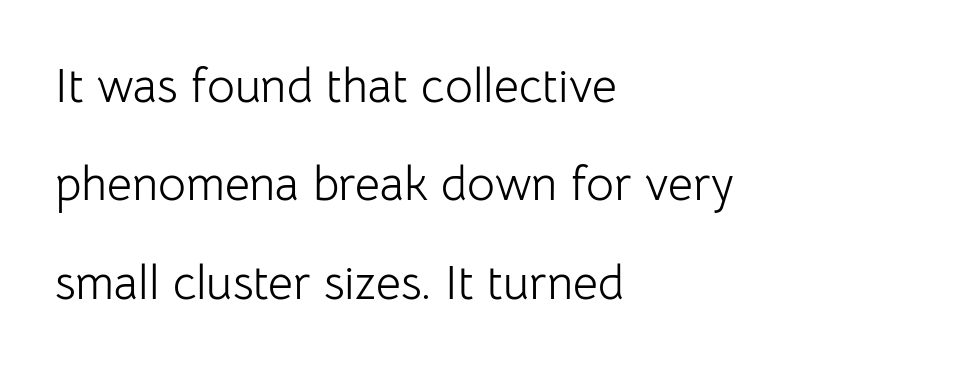
Q: Is the text bold? A: No.
Q: Is the text italic (slanted)? A: No, it is upright.
Q: Is the typeface a serif or a sans-serif typeface? A: Sans-serif.
Q: Is the text underlined? A: No.
Q: How is the paragraph aligned? A: Left-aligned.
Q: Is the spacing between letters normal or unusually wide? A: Normal.
Q: Is the spacing between lines tight, normal or loose? A: Loose.
Q: Width (condensed, normal, or wide)? A: Normal.
Q: Stroke contrast? A: Low.
Q: x-height? A: Medium.
Q: Monospaced? A: No.
